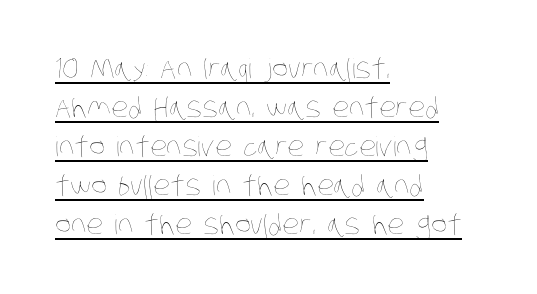
The image shows 27 px text type; set left-aligned, normal line spacing (1.44x), normal letter spacing, underlined.
